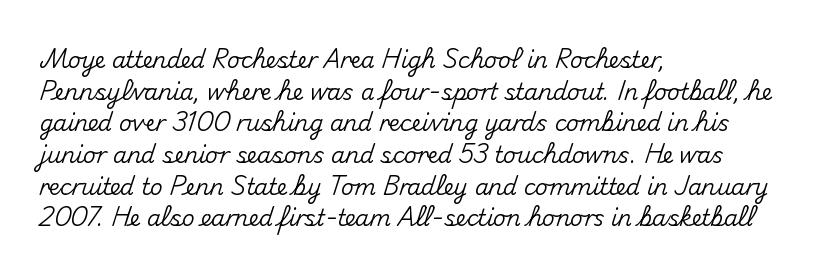
The image shows 22 px text type; set left-aligned, normal line spacing (1.44x), normal letter spacing, not underlined.
